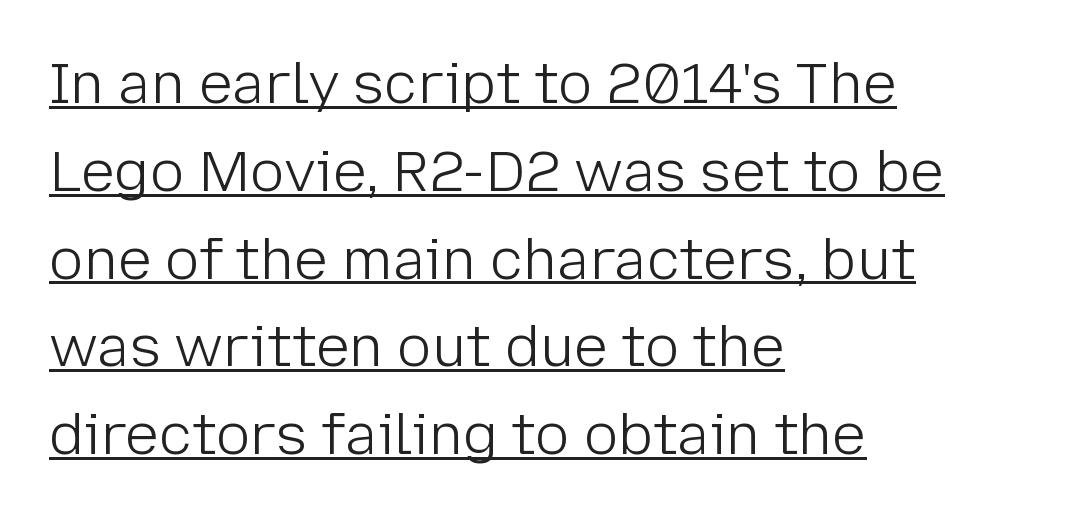
This sample uses a sans-serif face. Honestly, the row spacing looks completely unremarkable. This is underlined copy, the kind a proofreader might mark for attention. The letterforms sit at book weight or below. The paragraph shown leans on its left margin.
